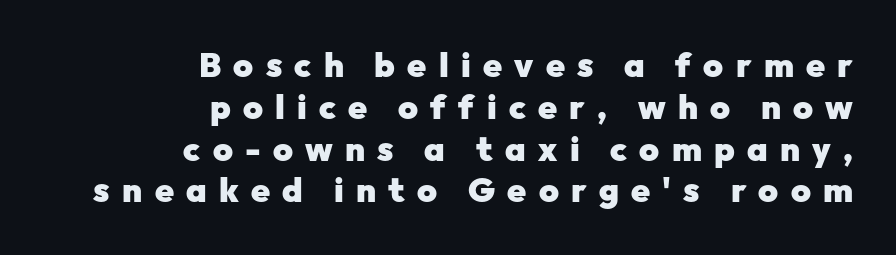
The strokes are fattened all the way to bold. Each letter keeps its own natural width here, so spacing adapts to shape. The passage is arranged like a letterhead date or caption credit — flush right. What stands out about the letter spacing? Its width — letters are far apart. The baseline area is clear.
